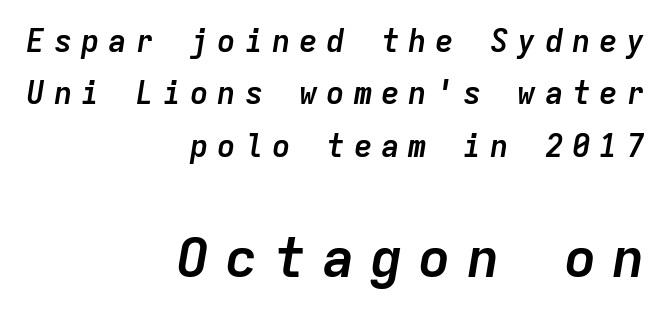
Emphasis by weight is at full strength: bold. Posture: slanted. Horizontal bands of white between lines are of average thickness. Someone cranked the tracking dial way up on this one.
